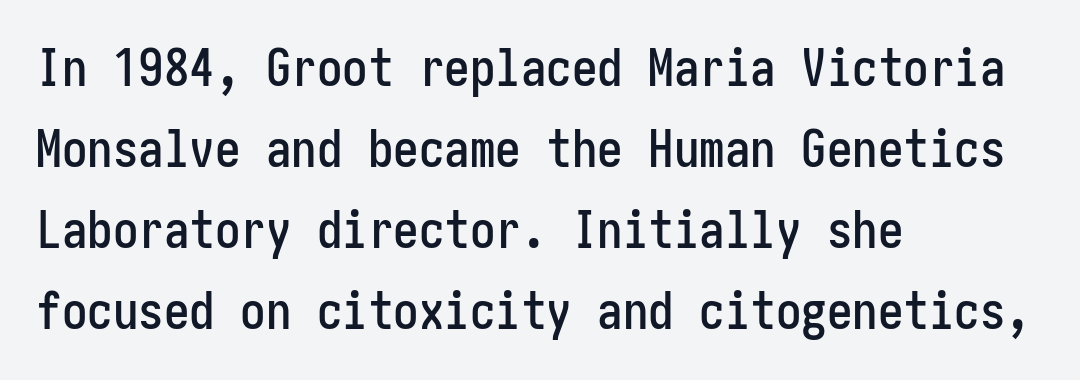
The image shows 51 px condensed sans-serif type, upright; set left-aligned, normal line spacing (1.59x), normal letter spacing, not underlined; low stroke contrast and a medium x-height.
